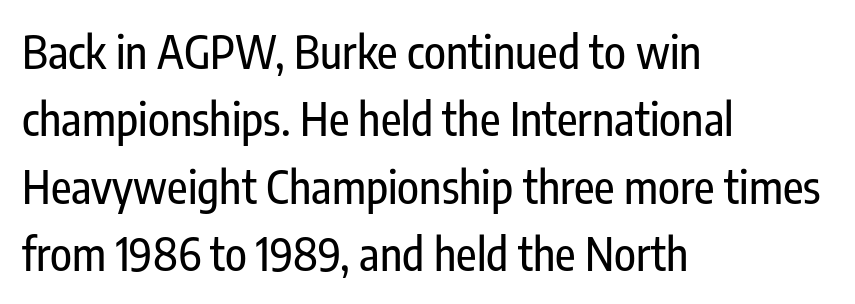
The image shows 45 px condensed sans-serif type, upright; set left-aligned, normal line spacing (1.5x), normal letter spacing, not underlined; low stroke contrast and a medium x-height.
